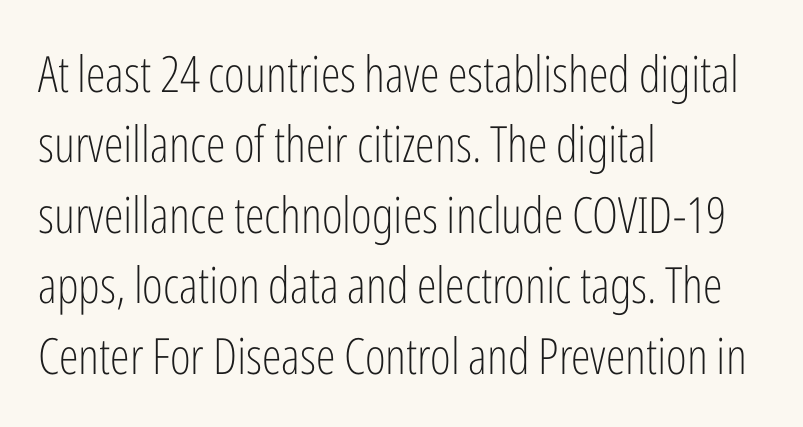
Q: Is the text bold? A: No.
Q: Is the text italic (slanted)? A: No, it is upright.
Q: Is the typeface a serif or a sans-serif typeface? A: Sans-serif.
Q: Is the text underlined? A: No.
Q: How is the paragraph aligned? A: Left-aligned.
Q: Is the spacing between letters normal or unusually wide? A: Normal.
Q: Is the spacing between lines tight, normal or loose? A: Normal.
Q: Width (condensed, normal, or wide)? A: Condensed.
Q: Stroke contrast? A: Low.
Q: x-height? A: Medium.
Q: Monospaced? A: No.
